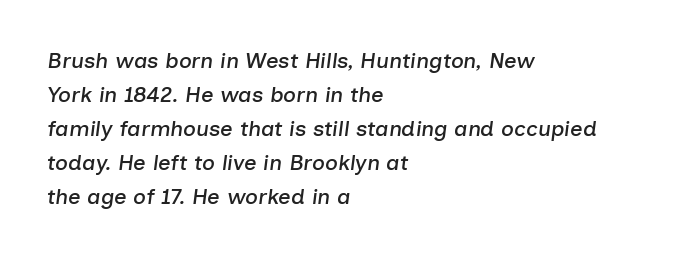
{"italic": "yes", "lean": "right", "slant_degrees": 7, "underline": "no", "align": "left", "line_spacing": "normal", "line_spacing_ratio": 1.54, "letter_spacing": "normal", "letter_spacing_em": 0.0, "glyph_px": 22}
